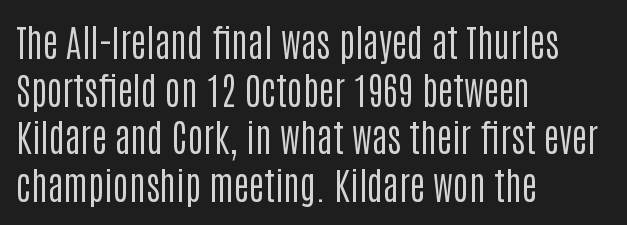
{"serif": "no", "italic": "no", "bold": "no", "weight": "regular", "width": "condensed", "stroke_contrast": "low", "x_height": "large", "monospaced": "no", "underline": "no", "align": "left", "line_spacing": "normal", "line_spacing_ratio": 1.29, "letter_spacing": "normal", "letter_spacing_em": 0.0, "glyph_px": 37}
